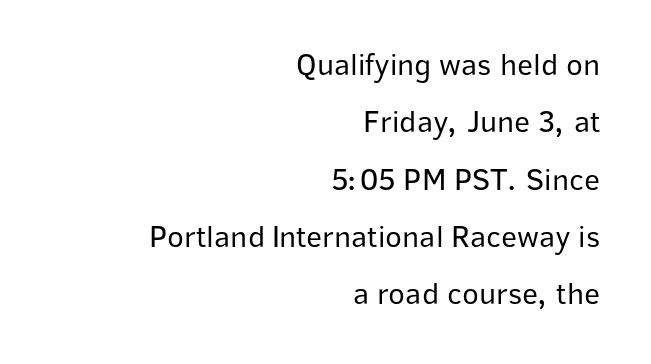
{"serif": "no", "italic": "no", "bold": "no", "weight": "regular", "width": "normal", "stroke_contrast": "low", "x_height": "medium", "monospaced": "no", "underline": "no", "align": "right", "line_spacing_ratio": 1.85, "letter_spacing": "normal", "letter_spacing_em": 0.0, "glyph_px": 31}
